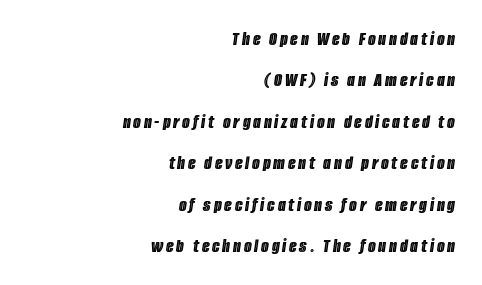
{"italic": "yes", "lean": "right", "slant_degrees": 8, "underline": "no", "align": "right", "line_spacing": "loose", "line_spacing_ratio": 2.07, "glyph_px": 20}
